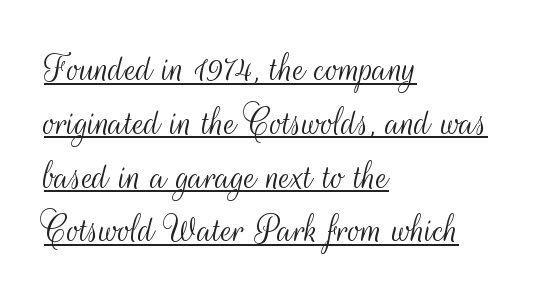
{"serif": "no", "bold": "no", "weight": "light", "width": "condensed", "stroke_contrast": "medium", "x_height": "small", "monospaced": "no", "underline": "yes", "align": "left", "line_spacing": "normal", "line_spacing_ratio": 1.28, "letter_spacing": "normal", "letter_spacing_em": 0.0, "glyph_px": 42}
